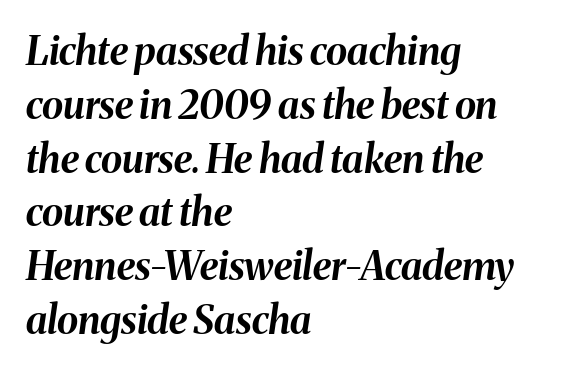
This is heavy type, rendered in bold. Leading: standard. Tall strokes in this sample are angled rather than plumb. The paragraph shown leans on its left margin. You could not count columns in this text — the font is proportionally spaced. No word sits above an underline.
